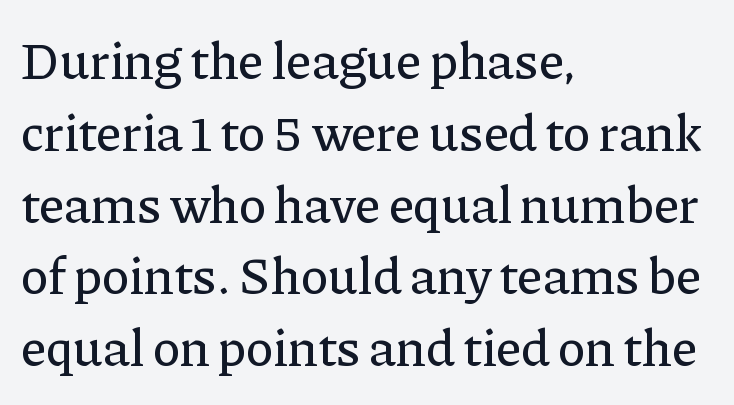
Q: Is the text italic (slanted)? A: No, it is upright.
Q: Is the typeface a serif or a sans-serif typeface? A: Serif.
Q: Is the text underlined? A: No.
Q: How is the paragraph aligned? A: Left-aligned.
Q: Is the spacing between letters normal or unusually wide? A: Normal.
Q: Is the spacing between lines tight, normal or loose? A: Normal.
Q: Width (condensed, normal, or wide)? A: Normal.
Q: Stroke contrast? A: Low.
Q: x-height? A: Medium.
Q: Monospaced? A: No.
